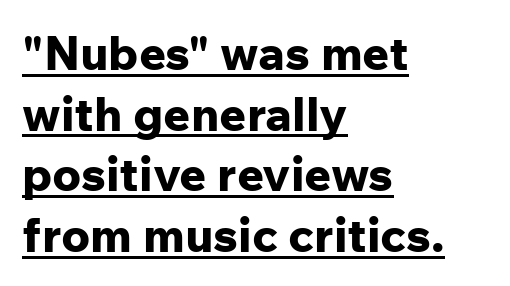
Grotesque or geometric, the face here clearly has no serifs. This is heavy type, rendered in bold. Varying glyph widths throughout — classic text-font behaviour. Each line of the rendering has a horizontal stroke beneath the glyphs. Rendered with straight, roman letterforms.
